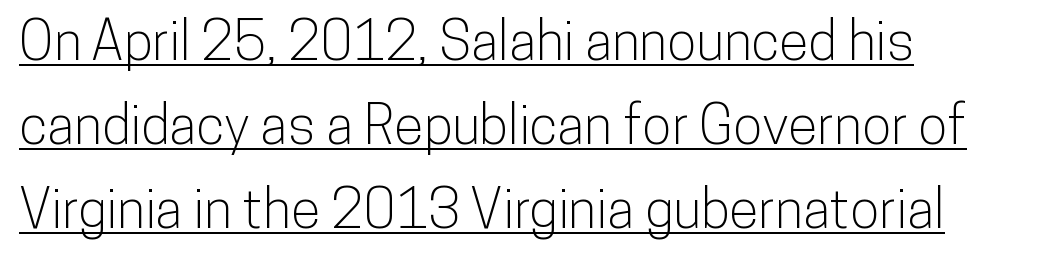
Q: Is the text italic (slanted)? A: No, it is upright.
Q: Is the typeface a serif or a sans-serif typeface? A: Sans-serif.
Q: Is the text underlined? A: Yes.
Q: How is the paragraph aligned? A: Left-aligned.
Q: Is the spacing between letters normal or unusually wide? A: Normal.
Q: Is the spacing between lines tight, normal or loose? A: Normal.
Q: Width (condensed, normal, or wide)? A: Condensed.
Q: Stroke contrast? A: Low.
Q: x-height? A: Medium.
Q: Monospaced? A: No.
